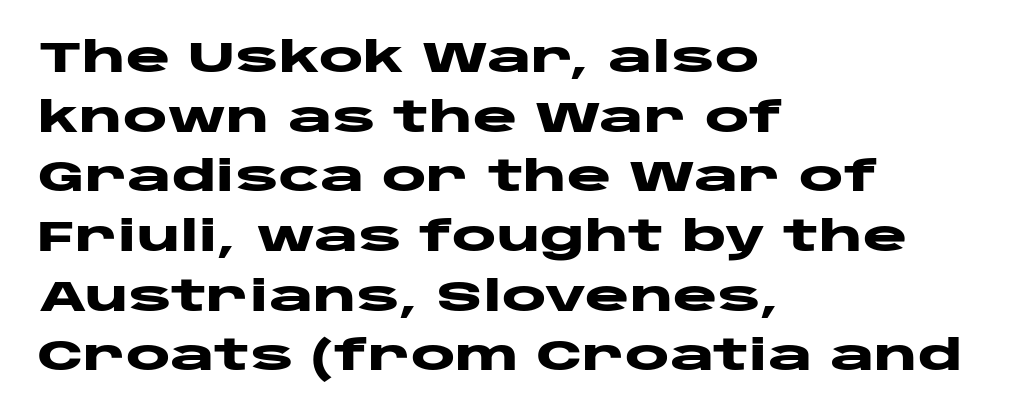
The image shows 42 px heavy, wide sans-serif type, upright; set left-aligned, normal line spacing (1.42x), normal letter spacing, not underlined; low stroke contrast and a large x-height.
